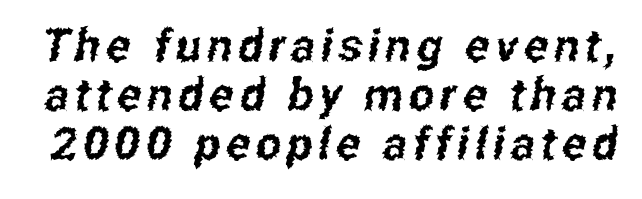
Q: Is the typeface a serif or a sans-serif typeface? A: Sans-serif.
Q: Is the text underlined? A: No.
Q: Is the spacing between lines tight, normal or loose? A: Tight.
Q: Width (condensed, normal, or wide)? A: Condensed.
Q: Stroke contrast? A: Low.
Q: x-height? A: Medium.
Q: Monospaced? A: No.
